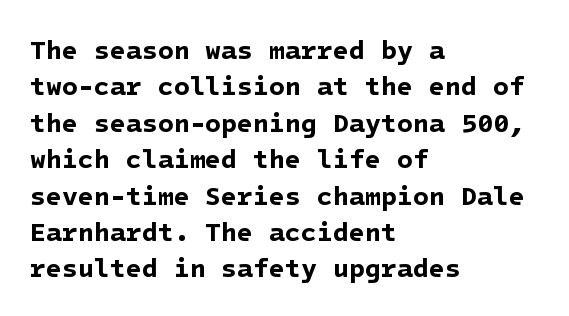
The image shows 26 px bold type; set left-aligned, normal line spacing (1.4x), normal letter spacing, not underlined.
